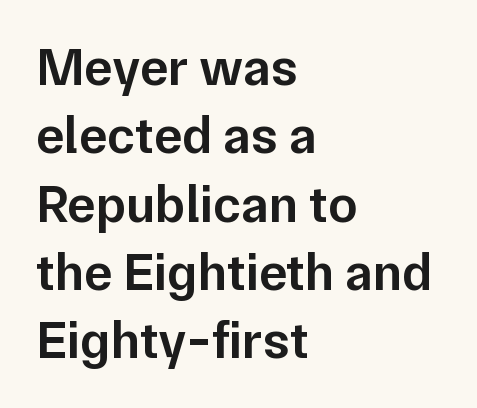
The designer left line spacing at the default. A clean baseline with only descenders dipping below it. Each letter keeps its own natural width here, so spacing adapts to shape. The font is running at a semibold setting, under full bold. Every character sits straight up, as roman type does. A classic flush-left, rag-right setting is used for this passage.
